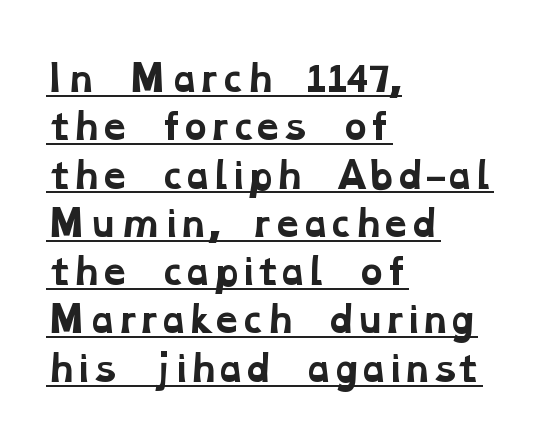
Q: Is the text bold? A: Yes.
Q: Is the typeface a serif or a sans-serif typeface? A: Serif.
Q: Is the text underlined? A: Yes.
Q: How is the paragraph aligned? A: Left-aligned.
Q: Is the spacing between letters normal or unusually wide? A: Normal.
Q: Is the spacing between lines tight, normal or loose? A: Normal.
Q: Width (condensed, normal, or wide)? A: Wide.
Q: Stroke contrast? A: Low.
Q: x-height? A: Medium.
Q: Monospaced? A: No.
